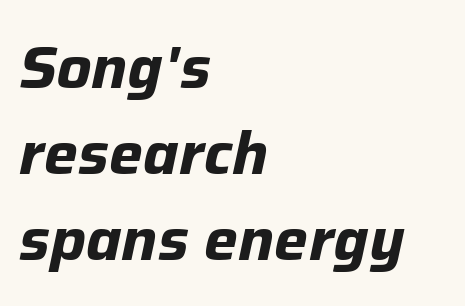
The image shows 60 px bold type, italic (leaning right); set left-aligned, normal line spacing (1.43x), normal letter spacing, not underlined; low stroke contrast and a medium x-height.
